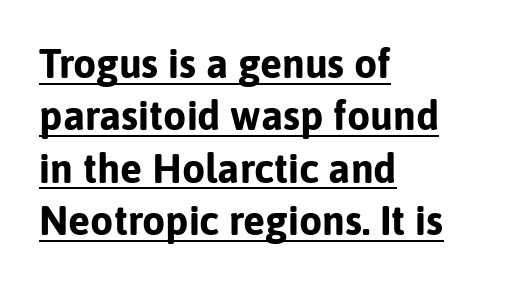
The image shows 41 px bold sans-serif type, upright; set left-aligned, normal line spacing (1.28x), normal letter spacing, underlined; low stroke contrast and a medium x-height.
